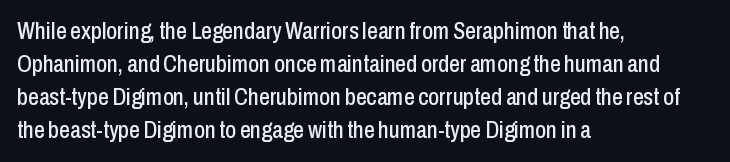
{"italic": "no", "underline": "no", "align": "left", "line_spacing": "normal", "line_spacing_ratio": 1.38, "letter_spacing": "normal", "letter_spacing_em": 0.0, "glyph_px": 24}
